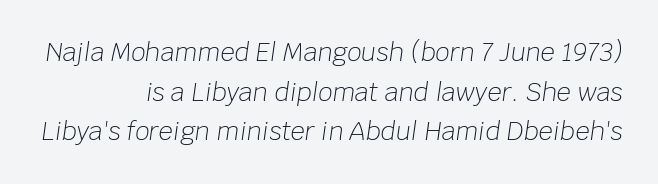
This reads as an unemphasized weight, regular at the heaviest. The text carries the slant typical of an italic or oblique font. Does extra space separate the letters? No, they use regular spacing. Horizontally, the lines are justified to the trailing edge only. Beneath every word, the page is bare. Does the leading feel generous? No, just average.
